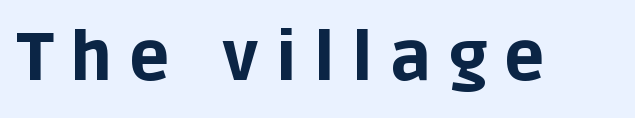
The image shows 67 px bold sans-serif type, upright; set unusually wide letter spacing (+0.26 em), not underlined; low stroke contrast and a large x-height.
